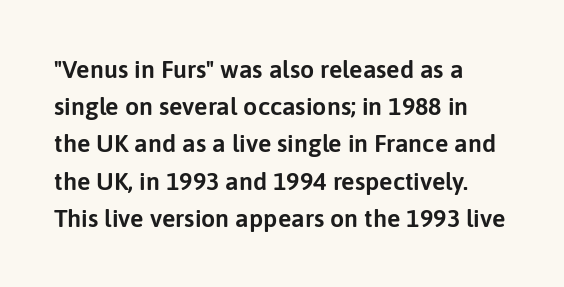
{"italic": "no", "underline": "no", "align": "left", "line_spacing": "normal", "line_spacing_ratio": 1.49, "letter_spacing": "normal", "letter_spacing_em": 0.0, "glyph_px": 25}
